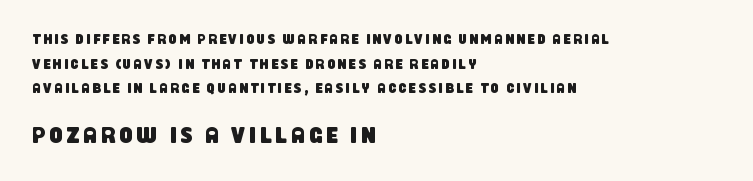
Decoration check: the copy has no underline. Horizontal alignment here is leftward, the default for most running prose. The letters in the lower block stand taller than those in the block above.
